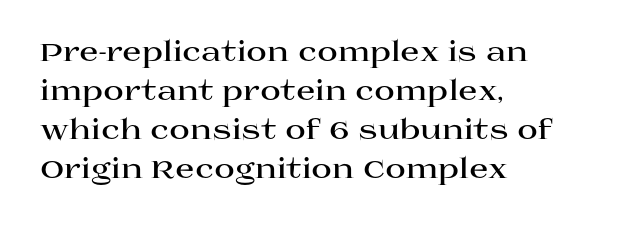
The image shows 28 px bold, wide serif type, upright; set left-aligned, normal line spacing (1.39x), normal letter spacing, not underlined; high stroke contrast and a large x-height.
